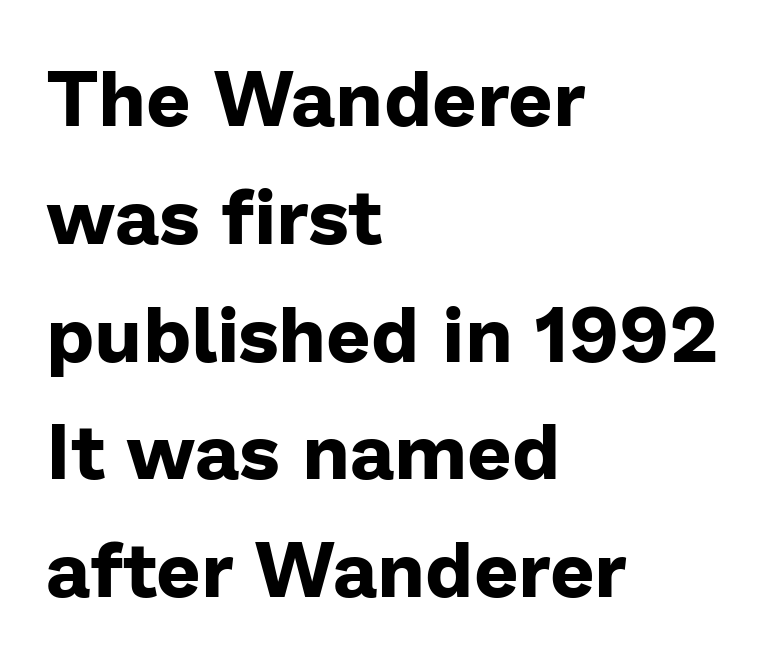
Q: Is the text bold? A: Yes.
Q: Is the text italic (slanted)? A: No, it is upright.
Q: Is the typeface a serif or a sans-serif typeface? A: Sans-serif.
Q: Is the text underlined? A: No.
Q: How is the paragraph aligned? A: Left-aligned.
Q: Is the spacing between letters normal or unusually wide? A: Normal.
Q: Is the spacing between lines tight, normal or loose? A: Normal.
Q: Width (condensed, normal, or wide)? A: Normal.
Q: Stroke contrast? A: Low.
Q: x-height? A: Medium.
Q: Monospaced? A: No.
